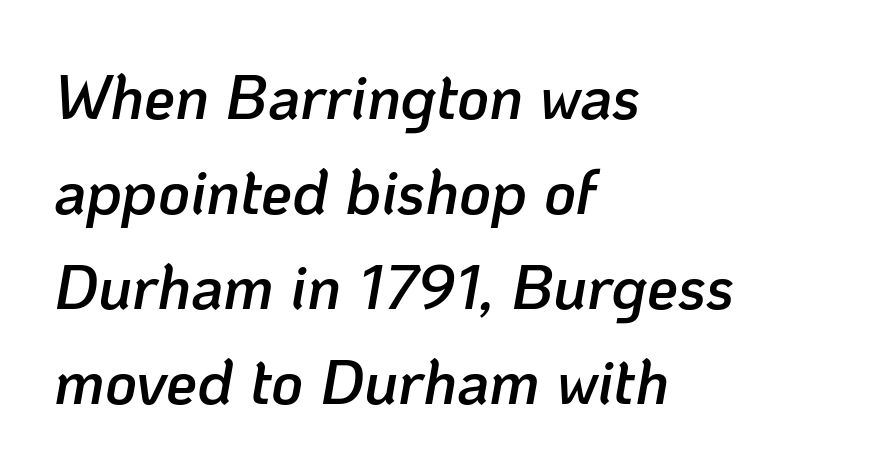
Q: Is the text bold? A: Semi-bold.
Q: Is the text italic (slanted)? A: Yes, it leans right by about 10 degrees.
Q: Is the text underlined? A: No.
Q: How is the paragraph aligned? A: Left-aligned.
Q: Is the spacing between letters normal or unusually wide? A: Normal.
Q: Is the spacing between lines tight, normal or loose? A: Normal.
Q: Width (condensed, normal, or wide)? A: Normal.
Q: Stroke contrast? A: Low.
Q: x-height? A: Medium.
Q: Monospaced? A: No.
